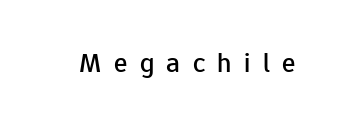
Q: Is the text italic (slanted)? A: No, it is upright.
Q: Is the typeface a serif or a sans-serif typeface? A: Sans-serif.
Q: Is the text underlined? A: No.
Q: Is the spacing between letters normal or unusually wide? A: Unusually wide.
Q: Width (condensed, normal, or wide)? A: Normal.
Q: Stroke contrast? A: Low.
Q: x-height? A: Medium.
Q: Monospaced? A: No.
